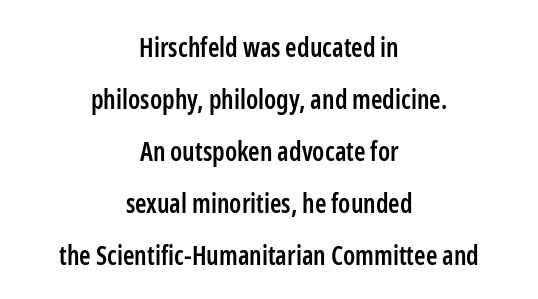
Weight check: semibold — heavier than regular, not quite bold. Regarding leading, the lines here are spaced well apart. Nothing unusual about the tracking: characters are spaced as the font intends. Line starts and ends both wander, symmetrically. Posture: straight, roman, zero tilt.
